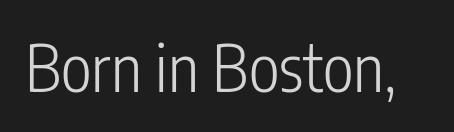
Q: Is the text bold? A: No.
Q: Is the text italic (slanted)? A: No, it is upright.
Q: Is the typeface a serif or a sans-serif typeface? A: Sans-serif.
Q: Is the text underlined? A: No.
Q: Is the spacing between letters normal or unusually wide? A: Normal.
Q: Width (condensed, normal, or wide)? A: Condensed.
Q: Stroke contrast? A: Low.
Q: x-height? A: Medium.
Q: Monospaced? A: No.
